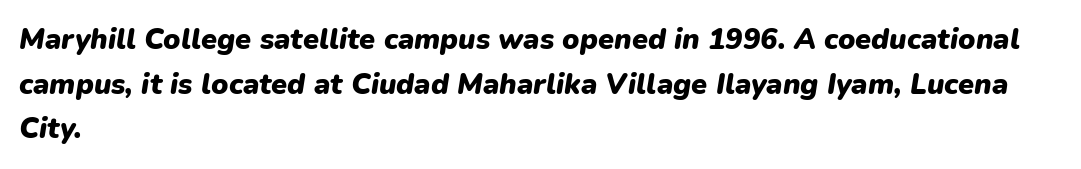
The leading is moderate, giving the passage an even texture. The rendering uses natural spacing where letterforms have individual widths. The face used here has a pronounced slope to its letters. Does the weight exceed regular? Yes, all the way to bold.
